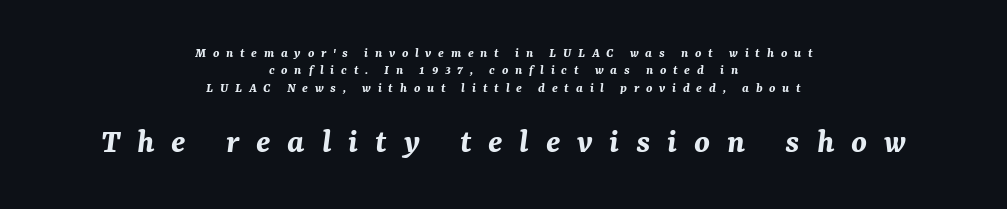
The image shows 35 px bold type, italic (leaning right); set centered, normal line spacing (1.25x), unusually wide letter spacing (+0.48 em), not underlined; the second (bottom) block is 2.5x larger; medium stroke contrast and a medium x-height.
